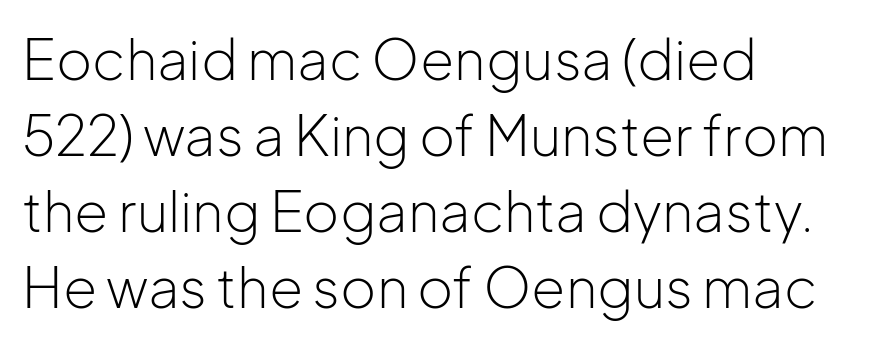
Vertical stems look standard width or narrower in stroke. Compared with typical body copy, the letter spacing here is the same. Has an underline been added? It has not. Casual observation: everything's shoved over to the left. Think of a printed novel: that variable character pitch is what you see here. In terms of leading, this rendering sits right in the middle.
